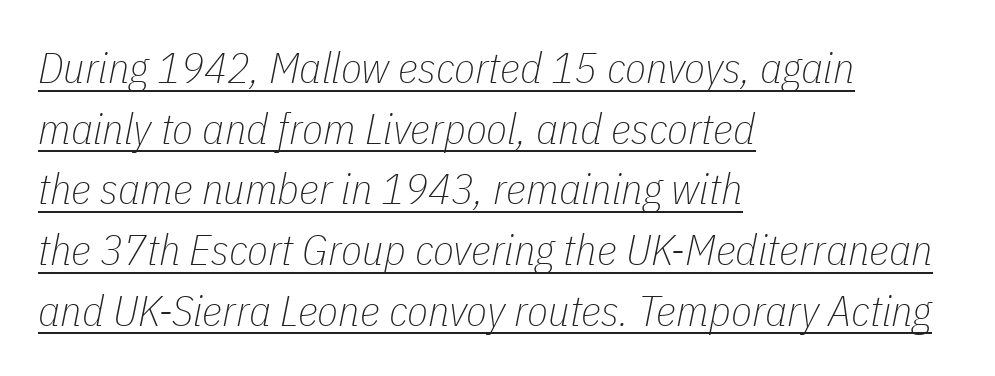
{"italic": "yes", "lean": "right", "slant_degrees": 11, "bold": "no", "weight": "thin", "width": "condensed", "stroke_contrast": "low", "x_height": "medium", "monospaced": "no", "underline": "yes", "align": "left", "line_spacing": "normal", "line_spacing_ratio": 1.41, "letter_spacing": "normal", "letter_spacing_em": 0.0, "glyph_px": 43}
